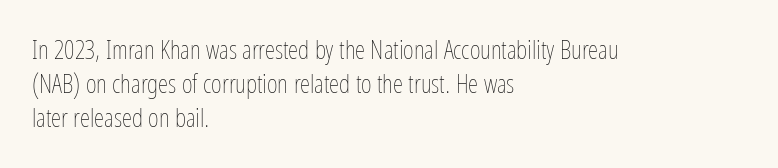
The image shows 26 px text type, upright; set left-aligned, normal line spacing (1.3x), normal letter spacing, not underlined.
